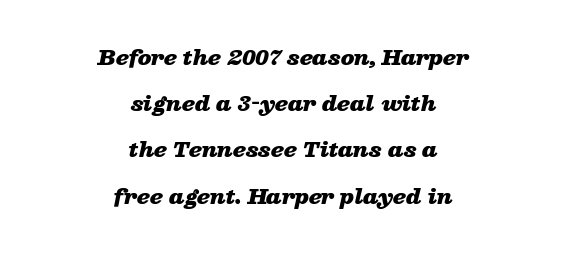
{"italic": "yes", "lean": "right", "slant_degrees": 13, "bold": "yes", "underline": "no", "align": "center", "line_spacing": "loose", "line_spacing_ratio": 2.31, "letter_spacing": "normal", "letter_spacing_em": 0.0, "glyph_px": 20}
